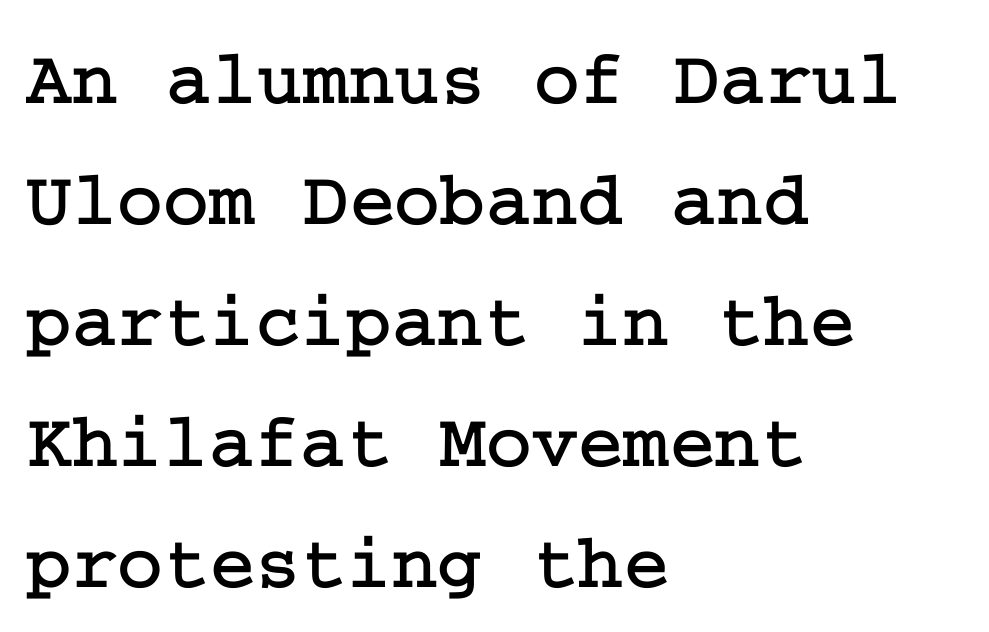
The image shows 78 px serif type, upright; set left-aligned, normal line spacing (1.55x), normal letter spacing, not underlined; low stroke contrast and a medium x-height.
